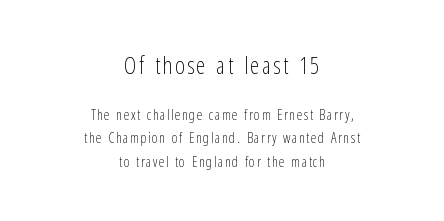
The upper block of text is set noticeably larger than the block beneath it. Weight class: somewhere from thin through regular. The specimen omits any rule beneath the text block's lines. Do the letters lean? They stand straight. Reading down the block, each line starts at a different indent, mirrored at its end. The leading is moderate, giving the passage an even texture.
